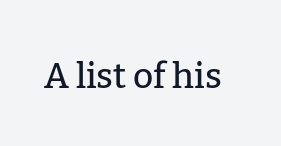
{"serif": "yes", "italic": "no", "width": "normal", "stroke_contrast": "low", "x_height": "medium", "monospaced": "no", "underline": "no", "letter_spacing": "normal", "letter_spacing_em": 0.0, "glyph_px": 35}
